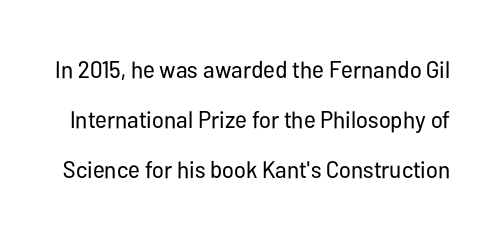
Q: Is the text bold? A: No.
Q: Is the text italic (slanted)? A: No, it is upright.
Q: Is the text underlined? A: No.
Q: Is the spacing between letters normal or unusually wide? A: Normal.
Q: Is the spacing between lines tight, normal or loose? A: Loose.
